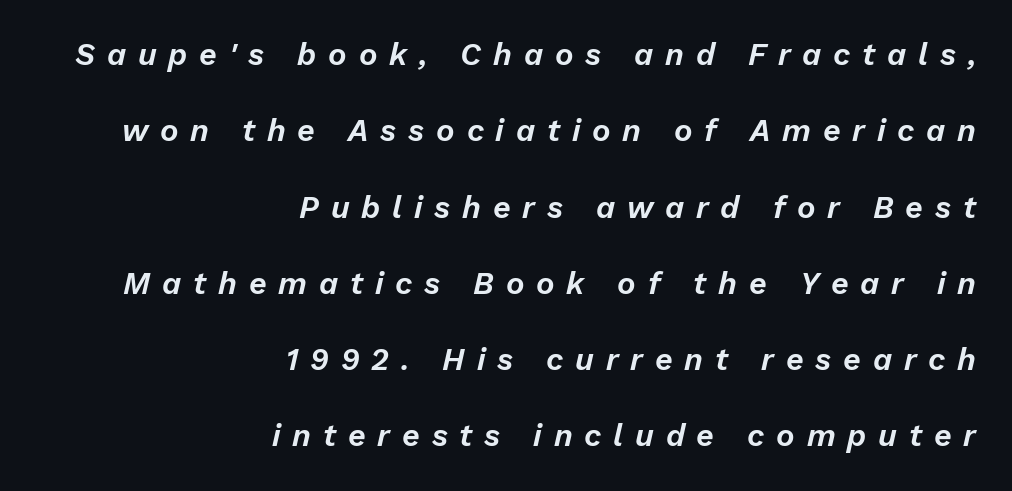
Vertical spacing — loose. Nobody drew a line under any word here. Character widths vary here, with narrow letters taking less room than wide ones. Reading down the block, your eye finds every line finishing at a fixed right position. You can tell it's italic because the verticals aren't actually vertical. Characters follow at a spacing far wider than the type designer built in.
